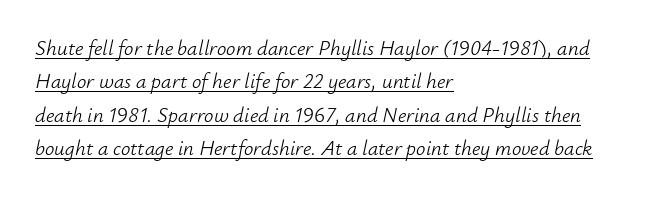
Q: Is the text bold? A: No.
Q: Is the text italic (slanted)? A: Yes, it leans right by about 12 degrees.
Q: Is the text underlined? A: Yes.
Q: How is the paragraph aligned? A: Left-aligned.
Q: Is the spacing between letters normal or unusually wide? A: Normal.
Q: Is the spacing between lines tight, normal or loose? A: Normal.
